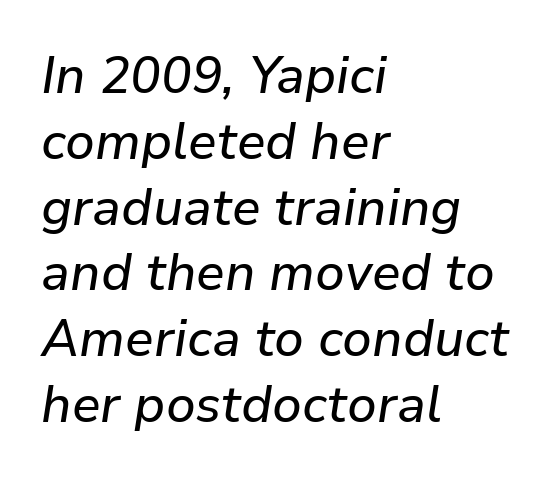
Q: Is the text italic (slanted)? A: Yes, it leans right by about 9 degrees.
Q: Is the text underlined? A: No.
Q: How is the paragraph aligned? A: Left-aligned.
Q: Is the spacing between letters normal or unusually wide? A: Normal.
Q: Is the spacing between lines tight, normal or loose? A: Normal.
Q: Width (condensed, normal, or wide)? A: Normal.
Q: Stroke contrast? A: Low.
Q: x-height? A: Medium.
Q: Monospaced? A: No.
